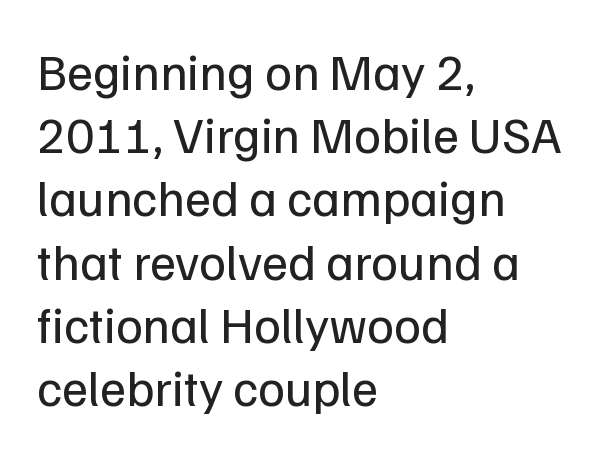
The image shows 51 px regular-weight sans-serif type, upright; set left-aligned, line spacing 1.24x, normal letter spacing, not underlined; low stroke contrast and a medium x-height.
